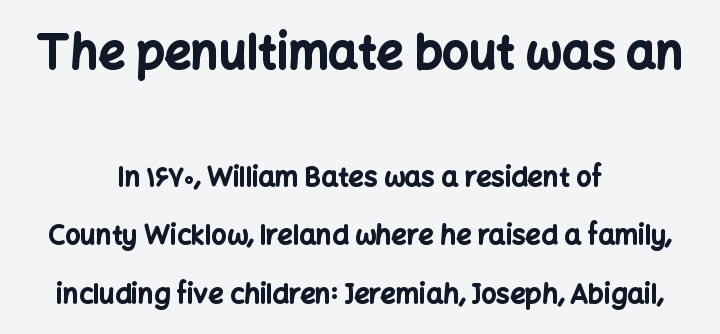
The letters advance in unequal steps, a hallmark of proportional type. Ascenders rise straight up at ninety degrees. A typesetter would call this leading open, well beyond the default. Rule under the text: the space is simply empty. The characters look thick and weighty, a clear bold.
